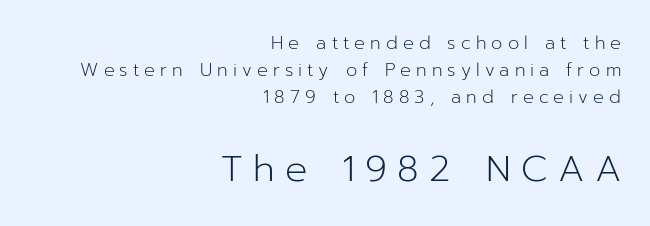
The passage shown is typeset with a sans-serif family. Horizontal alignment here is rightward, an uncommon choice for prose. Weight class: somewhere from thin through regular. The rendering inserts visible extra space after every character. The lower block of text is set noticeably larger than the block above it.
